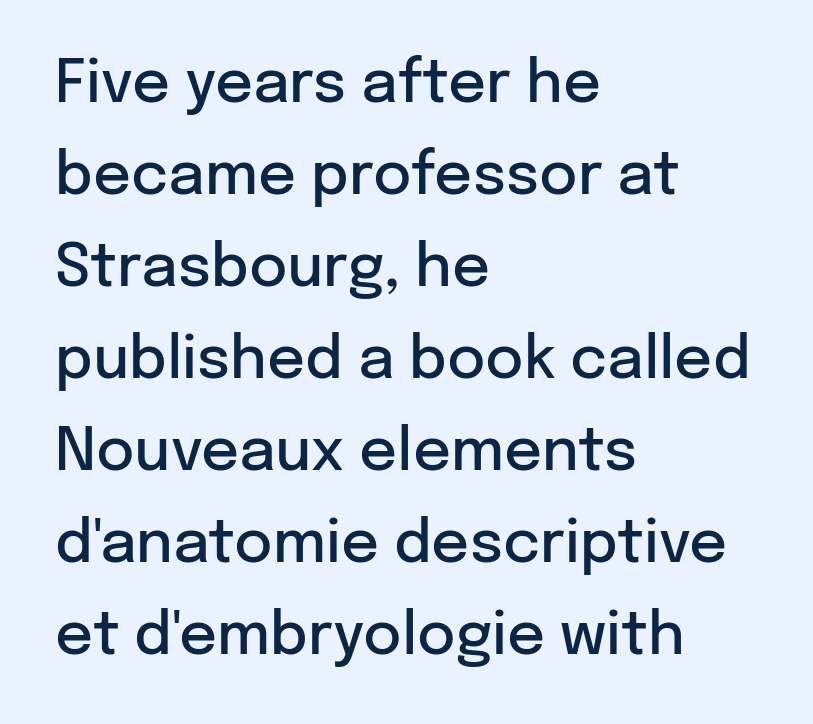
The image shows 59 px semibold sans-serif type, upright; set left-aligned, normal line spacing (1.56x), normal letter spacing, not underlined; low stroke contrast and a medium x-height.
